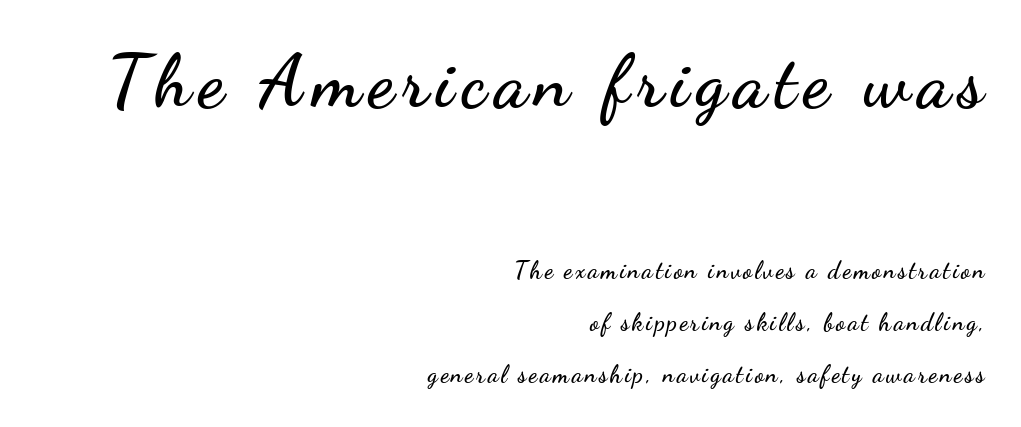
{"serif": "no", "width": "wide", "stroke_contrast": "low", "x_height": "small", "monospaced": "no", "underline": "no", "align": "right", "line_spacing": "loose", "line_spacing_ratio": 2.18, "larger_block": "first", "size_ratio": 3.04, "glyph_px": 73}
